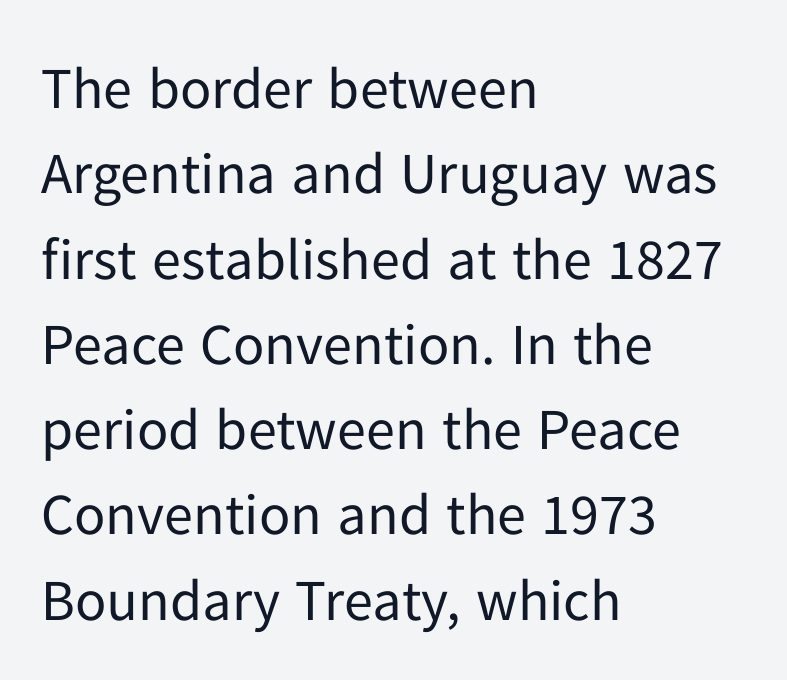
The image shows 58 px regular-weight sans-serif type, upright; set left-aligned, normal line spacing (1.47x), normal letter spacing, not underlined; low stroke contrast and a medium x-height.
